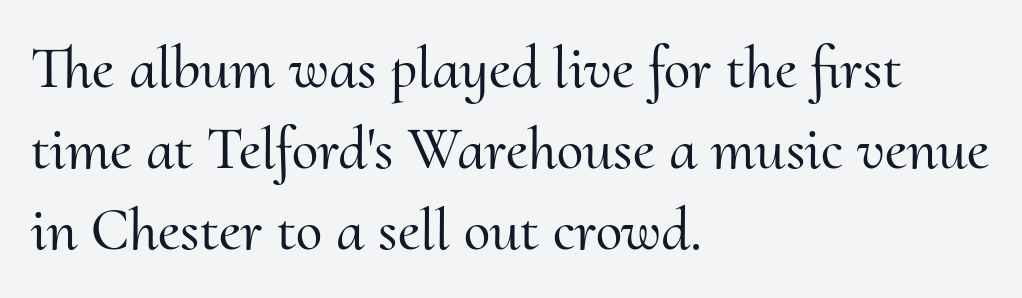
The image shows 60 px serif type, upright; set left-aligned, normal line spacing (1.35x), normal letter spacing, not underlined; medium stroke contrast and a small x-height.
